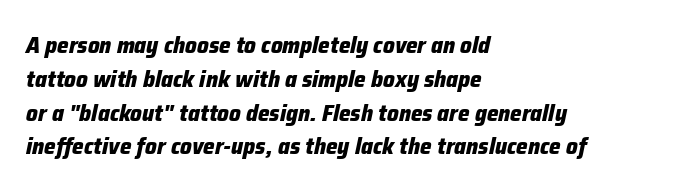
The image shows 23 px bold type, italic (leaning right); set left-aligned, normal line spacing (1.47x), normal letter spacing, not underlined.
